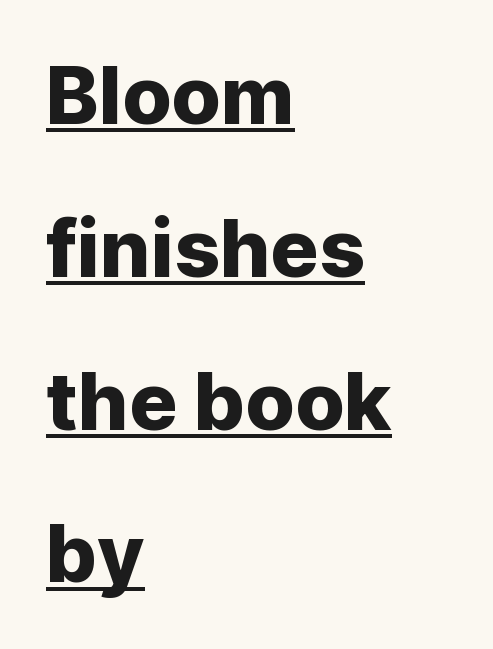
This sample carries an underscore along the baseline area. The lettering holds an erect, upright posture throughout. Letter spacing: default. A typesetter would call this proportional, since set widths differ per character.
